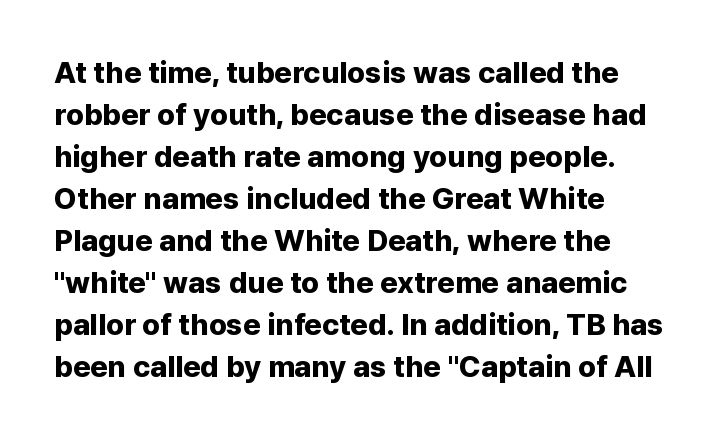
Q: Is the text bold? A: Yes.
Q: Is the text italic (slanted)? A: No, it is upright.
Q: Is the typeface a serif or a sans-serif typeface? A: Sans-serif.
Q: Is the text underlined? A: No.
Q: How is the paragraph aligned? A: Left-aligned.
Q: Is the spacing between letters normal or unusually wide? A: Normal.
Q: Is the spacing between lines tight, normal or loose? A: Normal.
Q: Width (condensed, normal, or wide)? A: Normal.
Q: Stroke contrast? A: Low.
Q: x-height? A: Medium.
Q: Monospaced? A: No.
